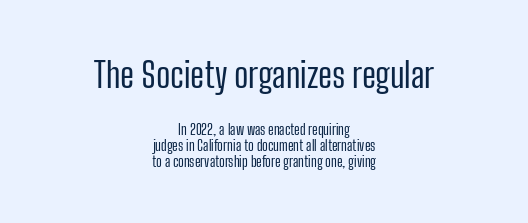
Q: Is the text bold? A: No.
Q: Is the text italic (slanted)? A: No, it is upright.
Q: Is the typeface a serif or a sans-serif typeface? A: Sans-serif.
Q: Is the text underlined? A: No.
Q: How is the paragraph aligned? A: Centered.
Q: Is the spacing between letters normal or unusually wide? A: Normal.
Q: Is the spacing between lines tight, normal or loose? A: Tight.
Q: Which block of text is set in a larger size, the first (top) or the second (bottom)? A: The first (top) one.
Q: Width (condensed, normal, or wide)? A: Condensed.
Q: Stroke contrast? A: Low.
Q: x-height? A: Medium.
Q: Monospaced? A: No.
